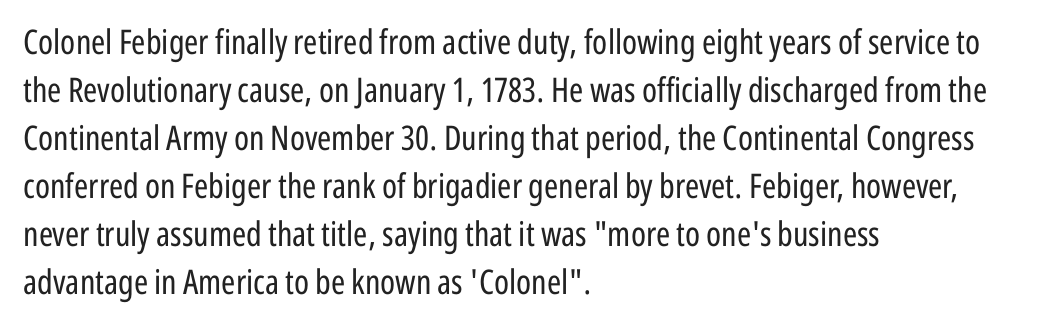
Nobody touched the tracking dial on this one. Looks like regular typesetting: each glyph gets only the width it needs. Style check: upright. Notice how descenders clear the ascenders below comfortably — that's standard leading. A quiet, ordinary-to-light weight characterises the typeface.
